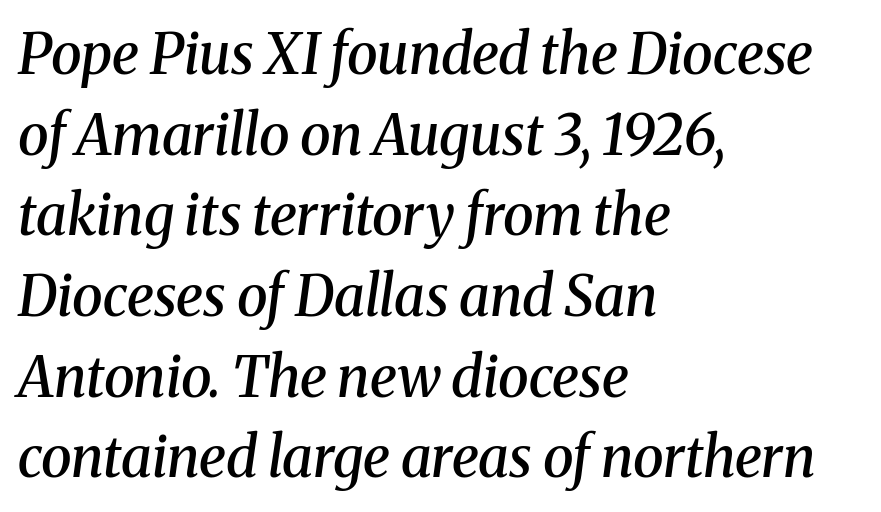
Words appear dense and cohesive because spacing is normal. In terms of weight, the rendering is demibold, just under bold. The characters display serif detailing at their extremities. The gap between lines stays unmarked.
